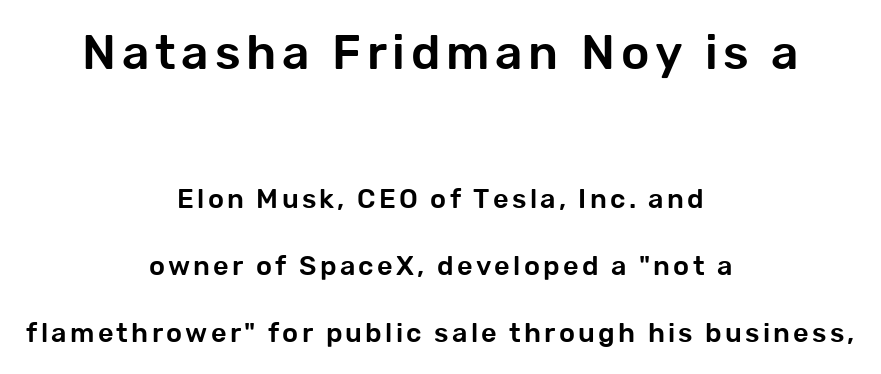
The image shows 48 px sans-serif type, upright; set centered, loose line spacing (2.49x), not underlined; the first (top) block is 1.78x larger; low stroke contrast and a medium x-height.
